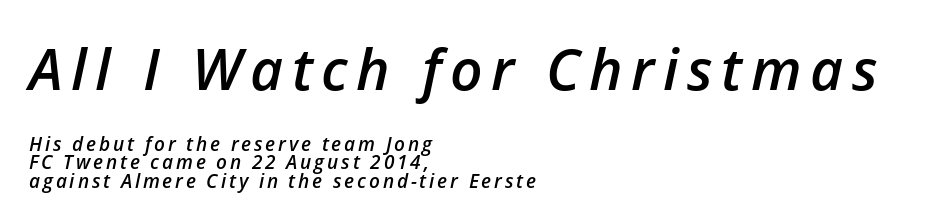
Q: Is the text bold? A: Semi-bold.
Q: Is the text italic (slanted)? A: Yes, it leans right by about 12 degrees.
Q: Is the text underlined? A: No.
Q: How is the paragraph aligned? A: Left-aligned.
Q: Is the spacing between lines tight, normal or loose? A: Tight.
Q: Which block of text is set in a larger size, the first (top) or the second (bottom)? A: The first (top) one.
Q: Width (condensed, normal, or wide)? A: Normal.
Q: Stroke contrast? A: Low.
Q: x-height? A: Medium.
Q: Monospaced? A: No.
